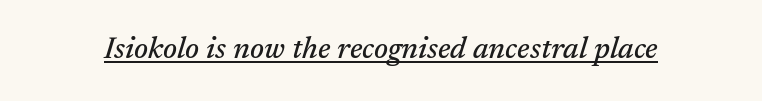
Q: Is the text italic (slanted)? A: Yes, it leans right by about 17 degrees.
Q: Is the typeface a serif or a sans-serif typeface? A: Serif.
Q: Is the text underlined? A: Yes.
Q: Is the spacing between letters normal or unusually wide? A: Normal.
Q: Width (condensed, normal, or wide)? A: Normal.
Q: Stroke contrast? A: Medium.
Q: x-height? A: Medium.
Q: Monospaced? A: No.
